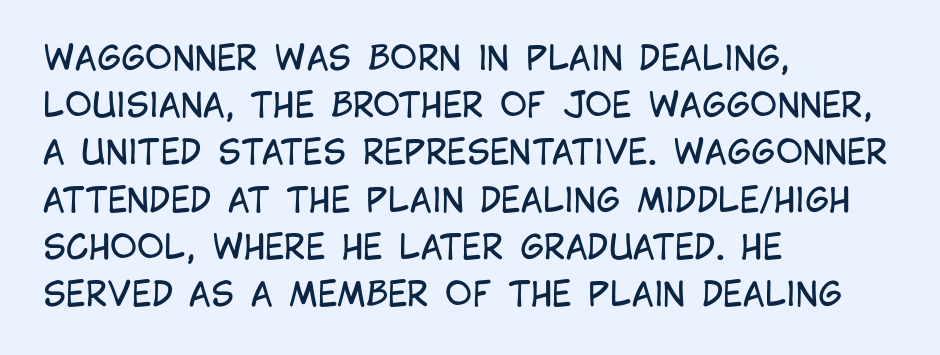
Q: Is the text bold? A: No.
Q: Is the text italic (slanted)? A: No, it is upright.
Q: Is the typeface a serif or a sans-serif typeface? A: Sans-serif.
Q: Is the text underlined? A: No.
Q: How is the paragraph aligned? A: Left-aligned.
Q: Is the spacing between letters normal or unusually wide? A: Normal.
Q: Is the spacing between lines tight, normal or loose? A: Normal.
Q: Width (condensed, normal, or wide)? A: Condensed.
Q: Stroke contrast? A: Low.
Q: x-height? A: Large.
Q: Monospaced? A: No.
